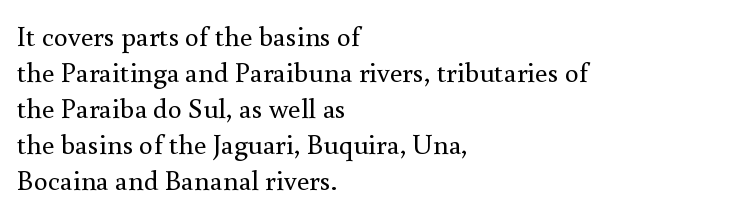
The image shows 28 px regular-weight serif type, upright; set left-aligned, normal line spacing (1.29x), normal letter spacing, not underlined; medium stroke contrast and a small x-height.
